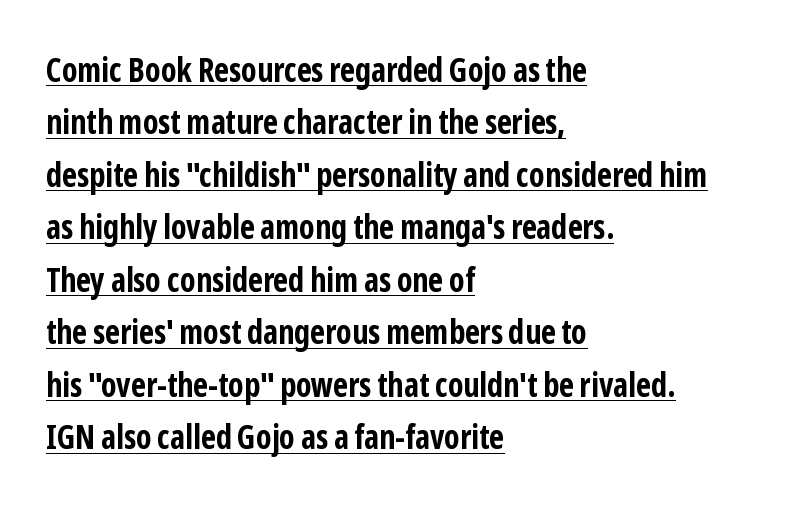
The rendered words wear a rule along their underside. This is the regular roman posture of the typeface. Each word holds together tightly as a unit, with standard inter-letter gaps. Does the leading feel generous? No, just average. Here the designer chose a conventional face with non-uniform glyph widths. The typeface chosen for these lines omits serifs.
